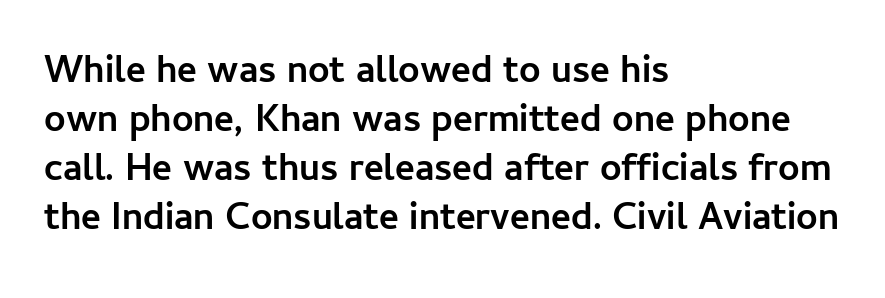
The image shows 38 px semibold sans-serif type, upright; set left-aligned, normal line spacing (1.29x), normal letter spacing, not underlined; low stroke contrast and a medium x-height.
